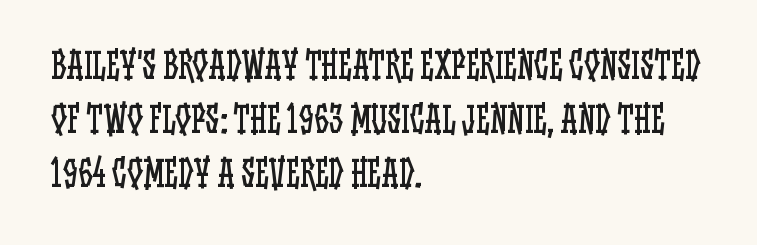
{"italic": "no", "bold": "no", "weight": "regular", "width": "condensed", "stroke_contrast": "low", "x_height": "large", "monospaced": "no", "underline": "no", "align": "left", "line_spacing": "normal", "line_spacing_ratio": 1.54, "letter_spacing": "normal", "letter_spacing_em": 0.0, "glyph_px": 35}
